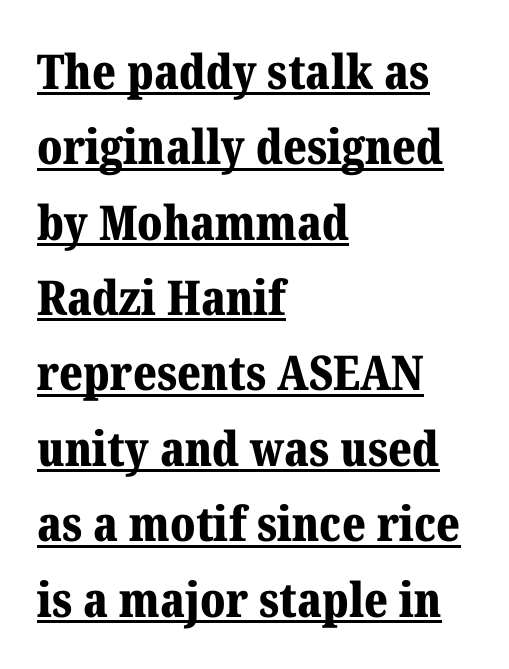
{"serif": "yes", "italic": "no", "bold": "yes", "weight": "bold", "width": "normal", "stroke_contrast": "medium", "x_height": "medium", "monospaced": "no", "underline": "yes", "align": "left", "line_spacing": "normal", "line_spacing_ratio": 1.57, "letter_spacing": "normal", "letter_spacing_em": 0.0, "glyph_px": 48}
